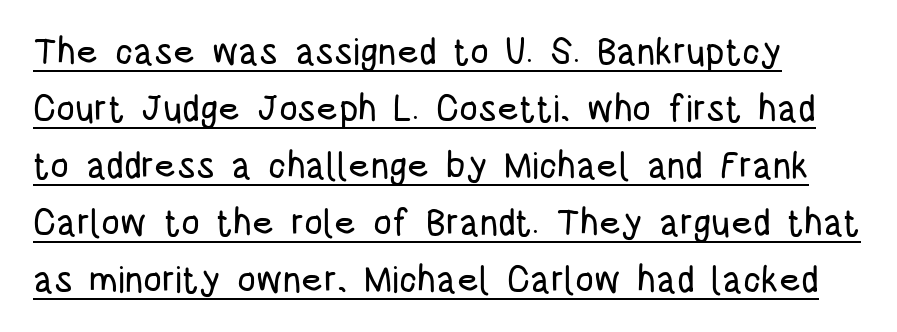
The image shows 37 px condensed sans-serif type, upright; set normal line spacing (1.54x), normal letter spacing, underlined; low stroke contrast and a large x-height.
